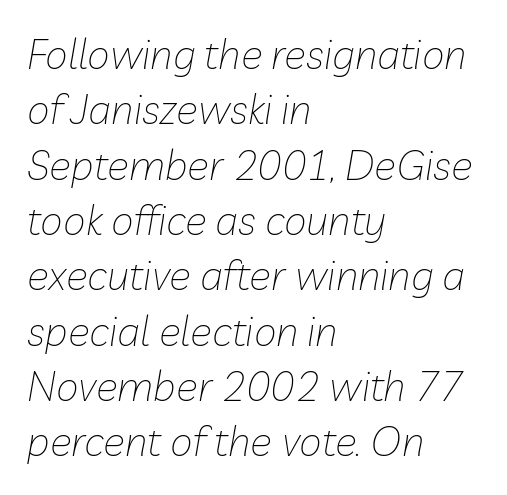
{"italic": "yes", "lean": "right", "slant_degrees": 10, "bold": "no", "weight": "thin", "width": "normal", "stroke_contrast": "low", "x_height": "medium", "monospaced": "no", "underline": "no", "align": "left", "line_spacing": "normal", "line_spacing_ratio": 1.35, "letter_spacing": "normal", "letter_spacing_em": 0.0, "glyph_px": 41}
